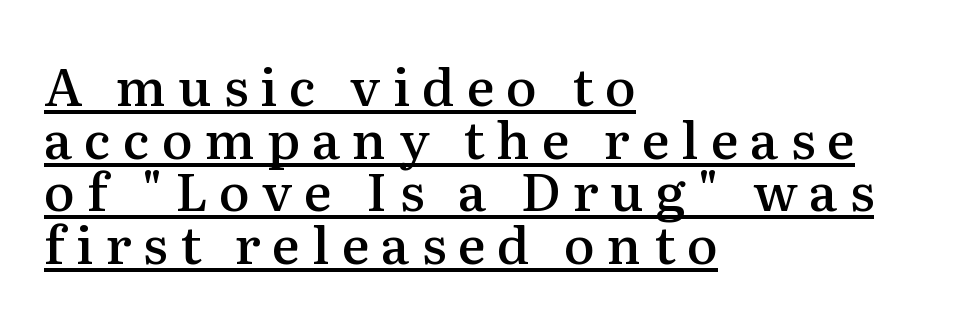
Q: Is the text bold? A: Semi-bold.
Q: Is the text italic (slanted)? A: No, it is upright.
Q: Is the typeface a serif or a sans-serif typeface? A: Serif.
Q: Is the text underlined? A: Yes.
Q: How is the paragraph aligned? A: Left-aligned.
Q: Is the spacing between letters normal or unusually wide? A: Unusually wide.
Q: Is the spacing between lines tight, normal or loose? A: Tight.
Q: Width (condensed, normal, or wide)? A: Normal.
Q: Stroke contrast? A: Medium.
Q: x-height? A: Medium.
Q: Monospaced? A: No.
